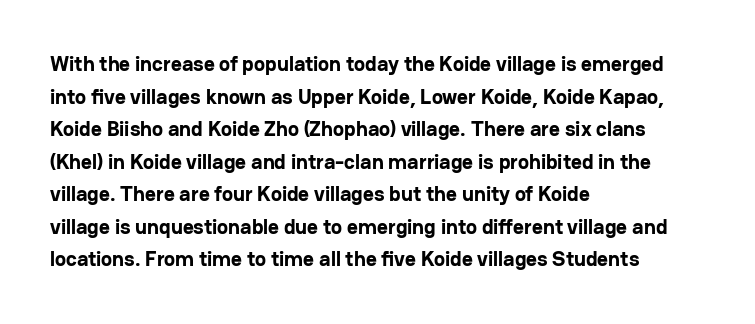
{"italic": "no", "bold": "yes", "underline": "no", "align": "left", "line_spacing": "normal", "line_spacing_ratio": 1.55, "letter_spacing": "normal", "letter_spacing_em": 0.0, "glyph_px": 21}
